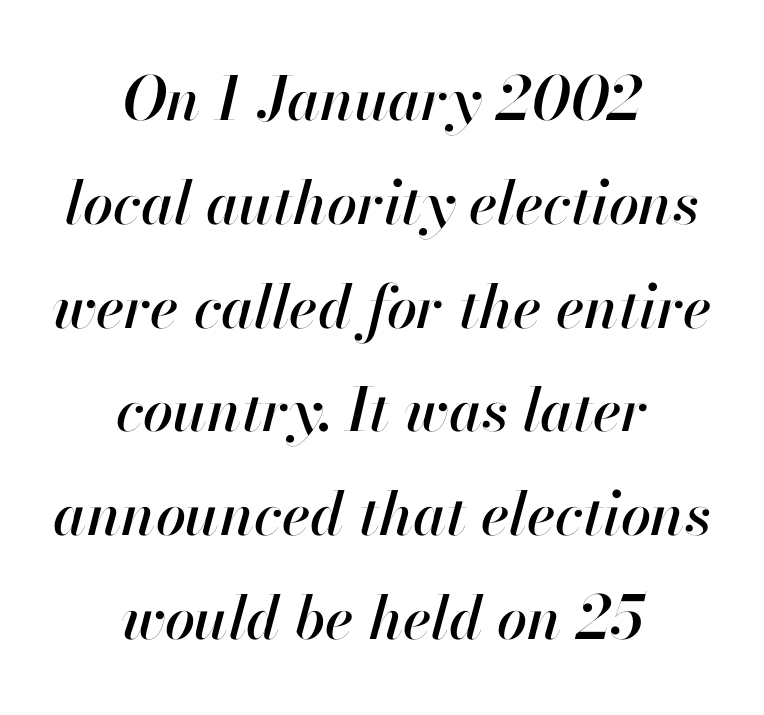
The passage shown is typed in a proportional face where columns would drift. Compared with ordinary roman type, these characters are visibly tilted. The paragraph shown floats in the horizontal middle. This rendering leaves character spacing at its baseline value. Honestly, there is no underline to notice here at all.
